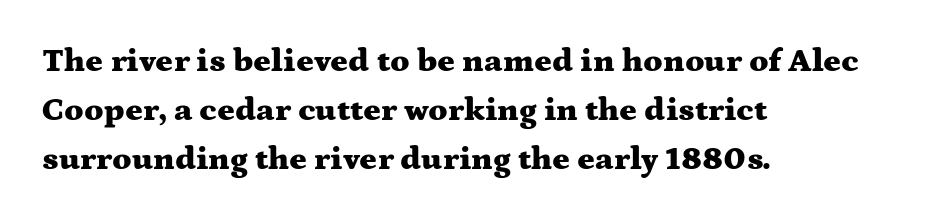
{"serif": "yes", "italic": "no", "bold": "yes", "weight": "heavy", "width": "wide", "stroke_contrast": "medium", "x_height": "medium", "monospaced": "no", "underline": "no", "align": "left", "line_spacing": "normal", "line_spacing_ratio": 1.49, "letter_spacing": "normal", "letter_spacing_em": 0.0, "glyph_px": 33}
